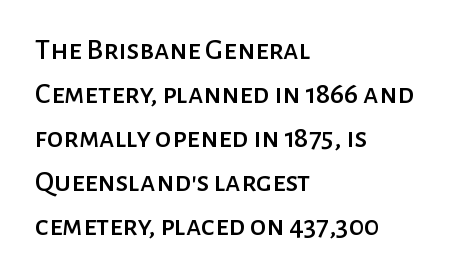
Q: Is the text italic (slanted)? A: No, it is upright.
Q: Is the typeface a serif or a sans-serif typeface? A: Sans-serif.
Q: Is the text underlined? A: No.
Q: How is the paragraph aligned? A: Left-aligned.
Q: Is the spacing between letters normal or unusually wide? A: Normal.
Q: Is the spacing between lines tight, normal or loose? A: Normal.
Q: Width (condensed, normal, or wide)? A: Normal.
Q: Stroke contrast? A: Low.
Q: x-height? A: Medium.
Q: Monospaced? A: No.
